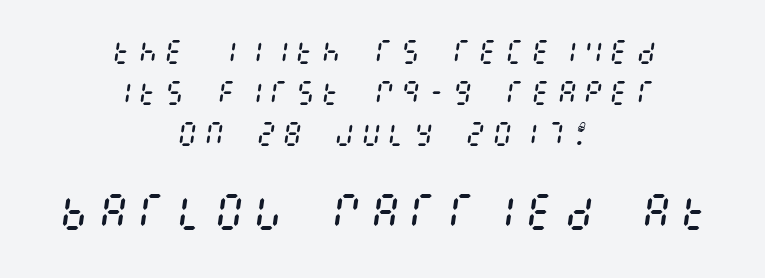
The image shows 40 px regular-weight, condensed type, italic (leaning right); set centered, normal line spacing (1.51x), not underlined; the second (bottom) block is 1.48x larger; medium stroke contrast and a large x-height.
